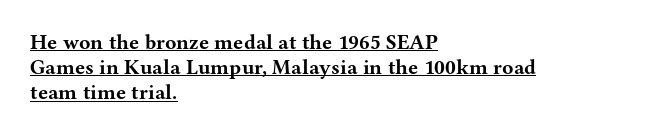
If you drew a line through each stem, it would be perfectly vertical. The paragraph shown leans on its left margin. Does the weight exceed regular? Yes, all the way to bold. Every word sits above its own underline.
